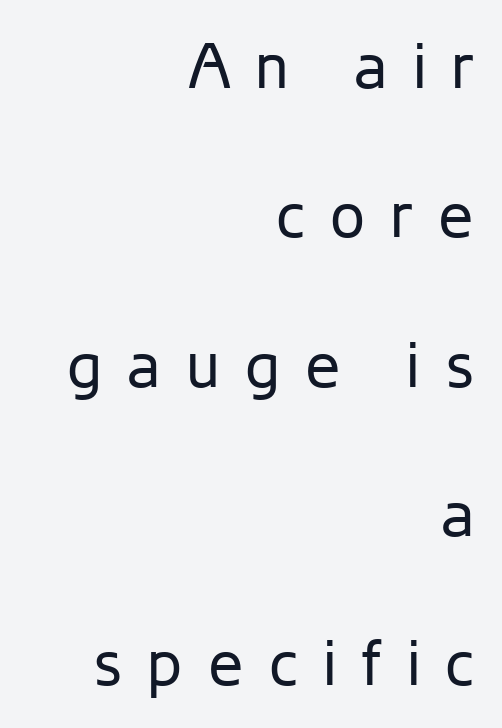
{"serif": "no", "italic": "no", "bold": "no", "weight": "regular", "width": "normal", "stroke_contrast": "low", "x_height": "medium", "monospaced": "no", "underline": "no", "align": "right", "line_spacing": "loose", "line_spacing_ratio": 2.37, "letter_spacing": "wide", "letter_spacing_em": 0.4, "glyph_px": 63}
